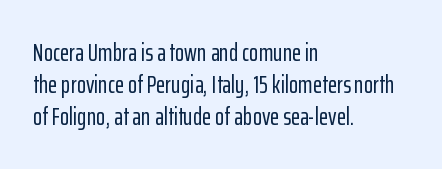
Q: Is the text italic (slanted)? A: No, it is upright.
Q: Is the text underlined? A: No.
Q: How is the paragraph aligned? A: Left-aligned.
Q: Is the spacing between letters normal or unusually wide? A: Normal.
Q: Is the spacing between lines tight, normal or loose? A: Normal.
